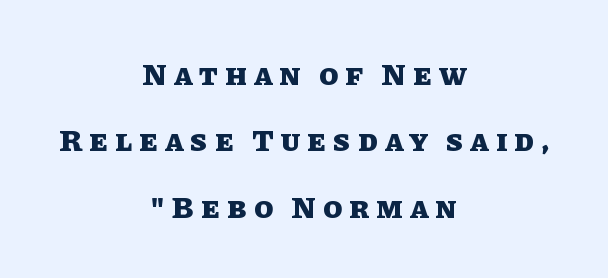
The image shows 31 px heavy type, upright; set centered, loose line spacing (2.14x), unusually wide letter spacing (+0.23 em), not underlined; low stroke contrast and a large x-height.
